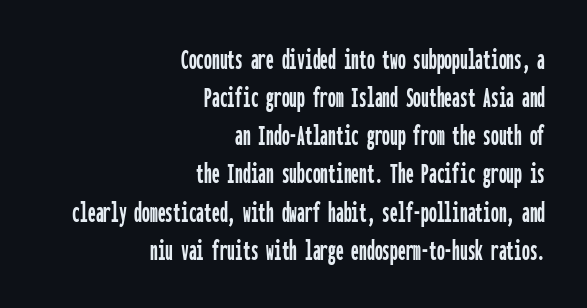
{"serif": "no", "italic": "no", "width": "condensed", "stroke_contrast": "low", "x_height": "medium", "monospaced": "yes", "underline": "no", "align": "right", "line_spacing_ratio": 1.23, "letter_spacing": "normal", "letter_spacing_em": 0.0, "glyph_px": 31}
